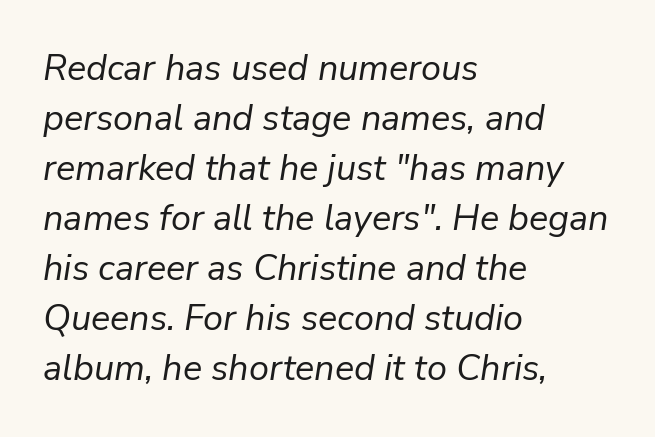
The lines in this sample share a left origin and differ only in where they stop. Short note: letters normally spaced. Style check: oblique. The font is comparable to plain body text, perhaps lighter. Is this a fixed-width face? No — the glyphs have proportional, varying widths.
